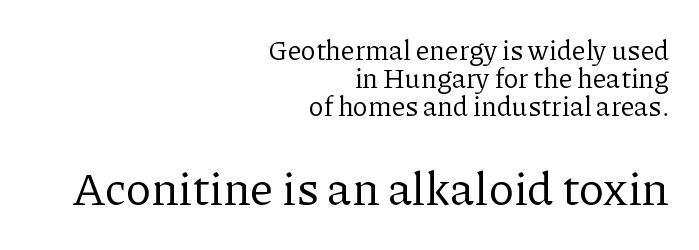
{"serif": "yes", "italic": "no", "bold": "no", "weight": "regular", "width": "normal", "stroke_contrast": "low", "x_height": "medium", "monospaced": "no", "underline": "no", "align": "right", "line_spacing": "tight", "line_spacing_ratio": 1.04, "letter_spacing": "normal", "letter_spacing_em": 0.0, "larger_block": "second", "size_ratio": 1.74, "glyph_px": 47}
